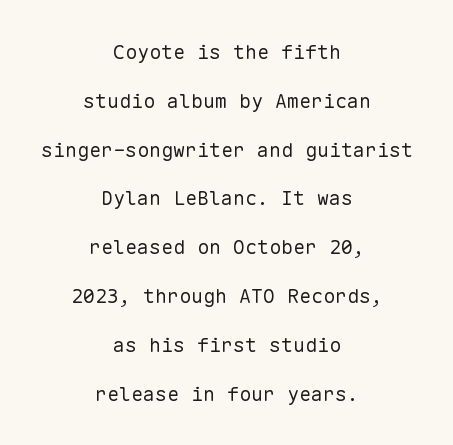
{"italic": "no", "bold": "no", "underline": "no", "align": "center", "line_spacing": "loose", "line_spacing_ratio": 2.44, "letter_spacing": "normal", "letter_spacing_em": 0.0, "glyph_px": 20}
